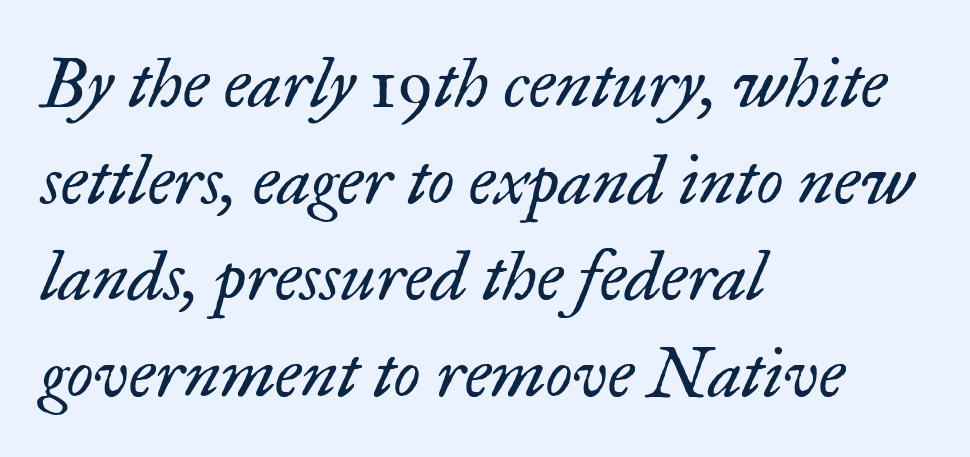
{"serif": "yes", "italic": "yes", "lean": "right", "slant_degrees": 17, "bold": "no", "weight": "regular", "width": "normal", "stroke_contrast": "low", "x_height": "small", "monospaced": "no", "underline": "no", "align": "left", "line_spacing": "normal", "line_spacing_ratio": 1.4, "letter_spacing": "normal", "letter_spacing_em": 0.0, "glyph_px": 69}
